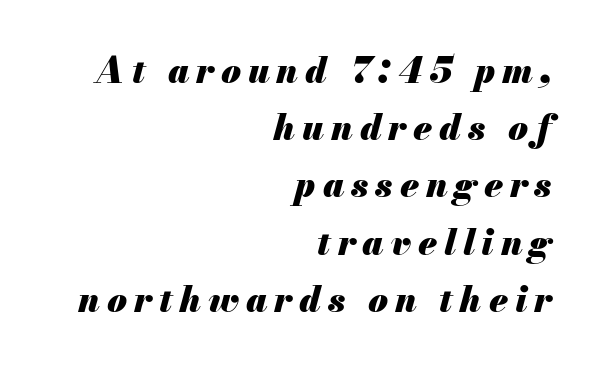
Think of a printed novel: that variable character pitch is what you see here. Yep, that's italic — everything's leaning. Typographic density is high because the face is bold. Unmarked baselines from the first word to the last.
